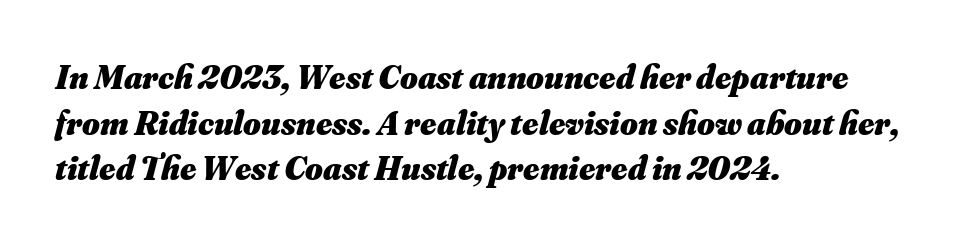
Q: Is the text bold? A: Yes.
Q: Is the text italic (slanted)? A: Yes, it leans right by about 16 degrees.
Q: Is the text underlined? A: No.
Q: How is the paragraph aligned? A: Left-aligned.
Q: Is the spacing between letters normal or unusually wide? A: Normal.
Q: Is the spacing between lines tight, normal or loose? A: Normal.
Q: Width (condensed, normal, or wide)? A: Normal.
Q: Stroke contrast? A: Medium.
Q: x-height? A: Small.
Q: Monospaced? A: No.
